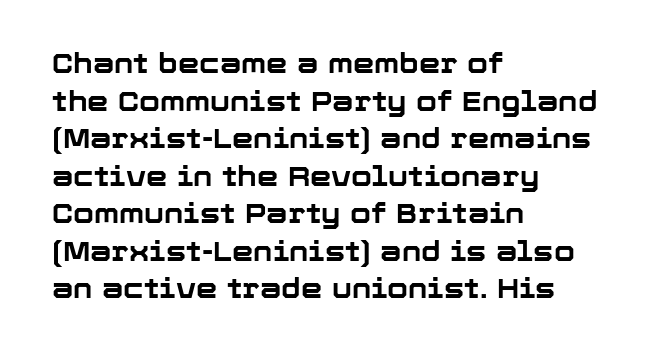
Q: Is the text bold? A: Yes.
Q: Is the text italic (slanted)? A: No, it is upright.
Q: Is the text underlined? A: No.
Q: How is the paragraph aligned? A: Left-aligned.
Q: Is the spacing between letters normal or unusually wide? A: Normal.
Q: Is the spacing between lines tight, normal or loose? A: Normal.
